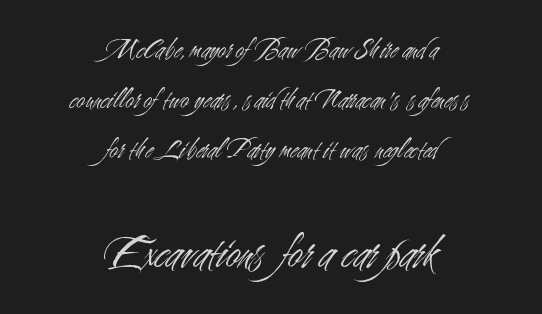
Q: Is the text bold? A: No.
Q: Is the text italic (slanted)? A: Yes.
Q: Is the typeface a serif or a sans-serif typeface? A: Sans-serif.
Q: Is the text underlined? A: No.
Q: How is the paragraph aligned? A: Centered.
Q: Is the spacing between letters normal or unusually wide? A: Normal.
Q: Which block of text is set in a larger size, the first (top) or the second (bottom)? A: The second (bottom) one.
Q: Width (condensed, normal, or wide)? A: Condensed.
Q: Stroke contrast? A: Medium.
Q: x-height? A: Small.
Q: Monospaced? A: No.
